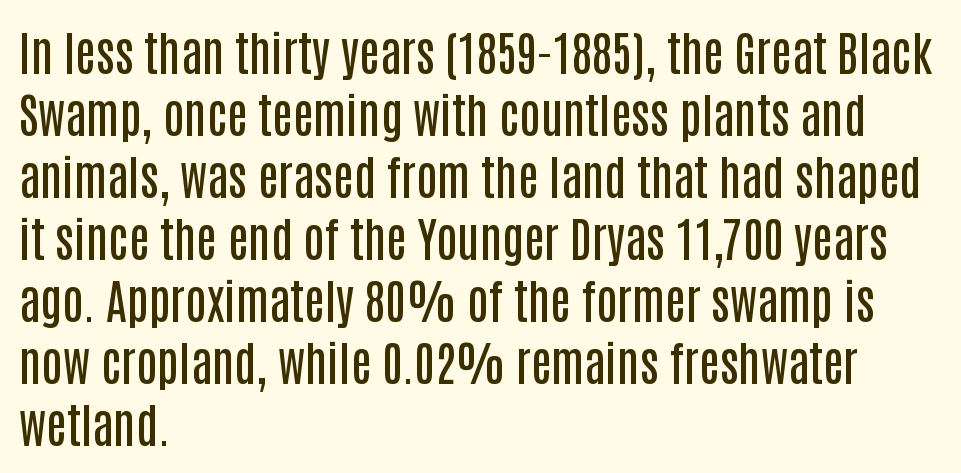
{"serif": "no", "italic": "no", "bold": "semi", "weight": "semibold", "width": "condensed", "stroke_contrast": "low", "x_height": "large", "monospaced": "no", "underline": "no", "align": "left", "line_spacing": "normal", "line_spacing_ratio": 1.32, "letter_spacing": "normal", "letter_spacing_em": 0.0, "glyph_px": 47}
